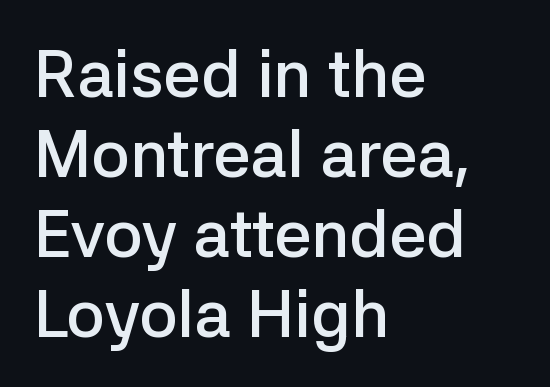
{"serif": "no", "italic": "no", "bold": "semi", "weight": "semibold", "width": "normal", "stroke_contrast": "low", "x_height": "medium", "monospaced": "no", "underline": "no", "align": "left", "line_spacing_ratio": 1.21, "letter_spacing": "normal", "letter_spacing_em": 0.0, "glyph_px": 66}
